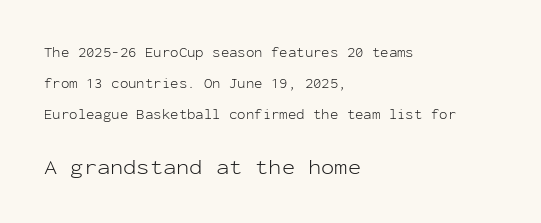
Q: Is the text bold? A: No.
Q: Is the text italic (slanted)? A: No, it is upright.
Q: Is the text underlined? A: No.
Q: How is the paragraph aligned? A: Left-aligned.
Q: Is the spacing between letters normal or unusually wide? A: Normal.
Q: Is the spacing between lines tight, normal or loose? A: Loose.
Q: Which block of text is set in a larger size, the first (top) or the second (bottom)? A: The second (bottom) one.
